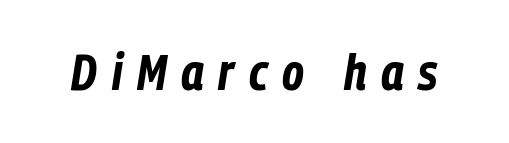
Q: Is the text bold? A: Yes.
Q: Is the text italic (slanted)? A: Yes, it leans right by about 9 degrees.
Q: Is the text underlined? A: No.
Q: Is the spacing between letters normal or unusually wide? A: Unusually wide.
Q: Width (condensed, normal, or wide)? A: Condensed.
Q: Stroke contrast? A: Low.
Q: x-height? A: Medium.
Q: Monospaced? A: No.
